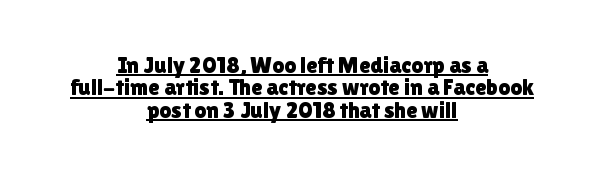
You can see a thin bar hugging the bottom of the glyphs. Quick note: not italic, upright. The lines in this sample share a center point and differ in where they start and stop. The passage shown has conventional tracking throughout. The passage shown stacks its lines with hardly any gap.
